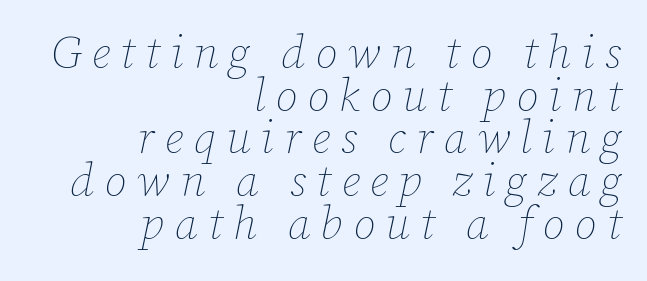
Q: Is the text bold? A: No.
Q: Is the text italic (slanted)? A: Yes, it leans right by about 12 degrees.
Q: Is the text underlined? A: No.
Q: How is the paragraph aligned? A: Right-aligned.
Q: Is the spacing between letters normal or unusually wide? A: Unusually wide.
Q: Is the spacing between lines tight, normal or loose? A: Tight.
Q: Width (condensed, normal, or wide)? A: Normal.
Q: Stroke contrast? A: Low.
Q: x-height? A: Medium.
Q: Monospaced? A: No.
